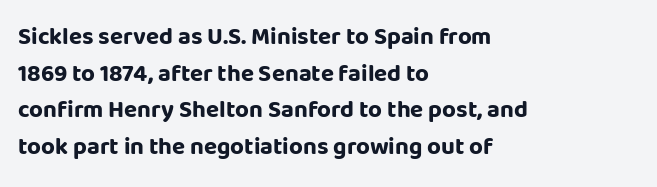
{"italic": "no", "bold": "yes", "underline": "no", "align": "left", "line_spacing": "normal", "line_spacing_ratio": 1.53, "letter_spacing": "normal", "letter_spacing_em": 0.0, "glyph_px": 24}
